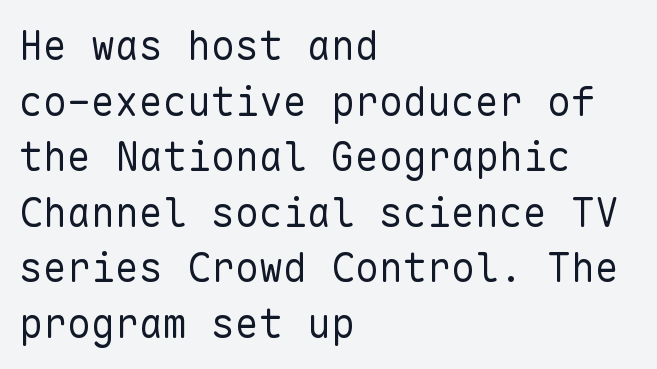
{"serif": "no", "italic": "no", "bold": "no", "weight": "regular", "width": "normal", "stroke_contrast": "low", "x_height": "medium", "monospaced": "yes", "underline": "no", "align": "left", "line_spacing": "normal", "line_spacing_ratio": 1.39, "letter_spacing": "normal", "letter_spacing_em": 0.0, "glyph_px": 40}
